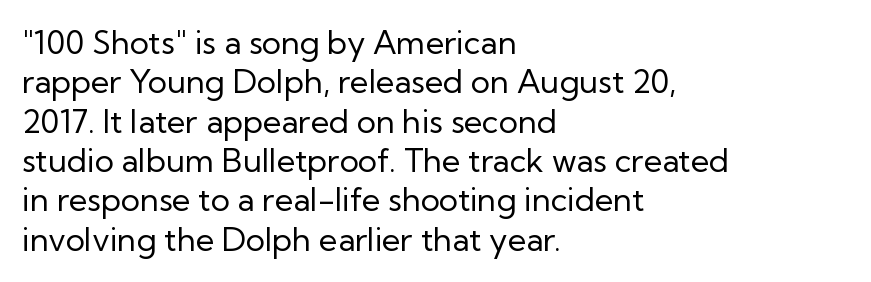
Q: Is the text bold? A: No.
Q: Is the text italic (slanted)? A: No, it is upright.
Q: Is the typeface a serif or a sans-serif typeface? A: Sans-serif.
Q: Is the text underlined? A: No.
Q: How is the paragraph aligned? A: Left-aligned.
Q: Is the spacing between letters normal or unusually wide? A: Normal.
Q: Width (condensed, normal, or wide)? A: Normal.
Q: Stroke contrast? A: Low.
Q: x-height? A: Medium.
Q: Monospaced? A: No.
